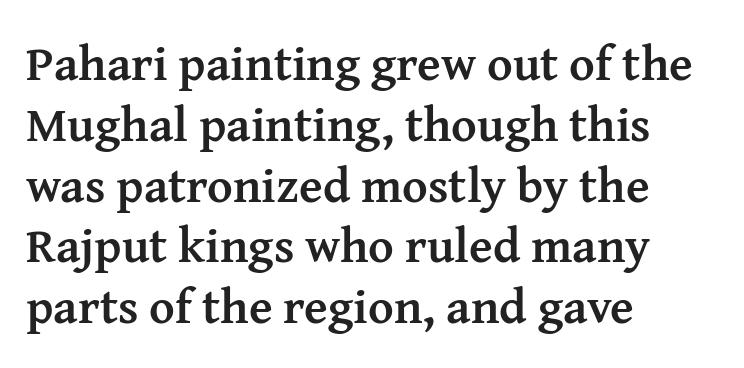
Q: Is the text bold? A: Yes.
Q: Is the text italic (slanted)? A: No, it is upright.
Q: Is the typeface a serif or a sans-serif typeface? A: Serif.
Q: Is the text underlined? A: No.
Q: How is the paragraph aligned? A: Left-aligned.
Q: Is the spacing between letters normal or unusually wide? A: Normal.
Q: Width (condensed, normal, or wide)? A: Normal.
Q: Stroke contrast? A: Medium.
Q: x-height? A: Medium.
Q: Monospaced? A: No.
